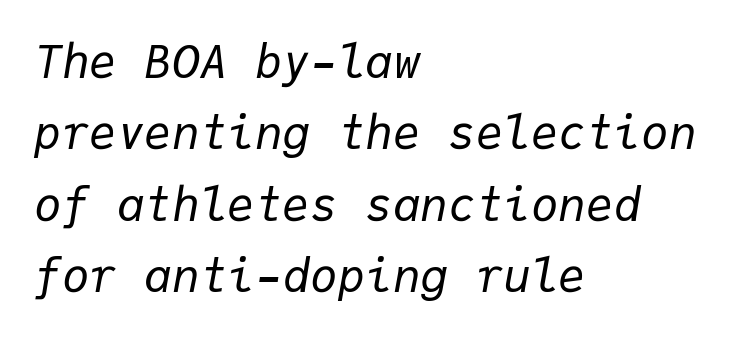
Q: Is the text bold? A: No.
Q: Is the text italic (slanted)? A: Yes, it leans right by about 9 degrees.
Q: Is the text underlined? A: No.
Q: How is the paragraph aligned? A: Left-aligned.
Q: Is the spacing between letters normal or unusually wide? A: Normal.
Q: Is the spacing between lines tight, normal or loose? A: Normal.
Q: Width (condensed, normal, or wide)? A: Normal.
Q: Stroke contrast? A: Low.
Q: x-height? A: Medium.
Q: Monospaced? A: Yes.
